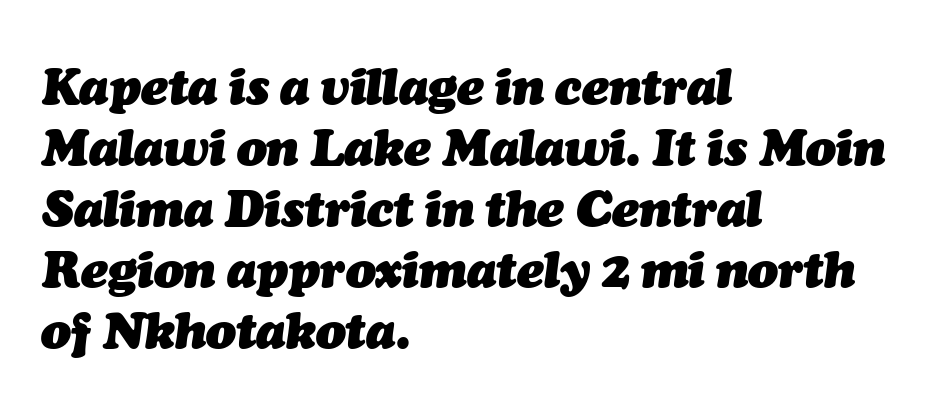
The text block is weighted toward the left margin, trailing off unevenly rightward. Characters follow at the spacing the type designer built in. The glyphs look as if they've been sheared to an angle. Is this a fixed-width face? No — the glyphs have proportional, varying widths.
